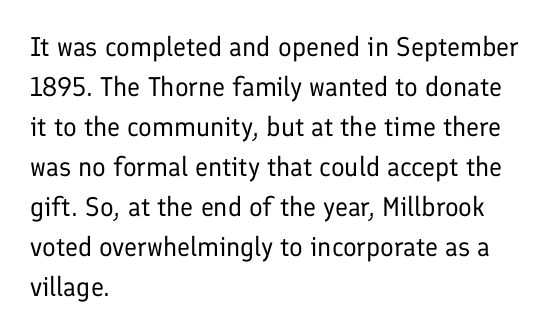
Q: Is the text bold? A: No.
Q: Is the text italic (slanted)? A: No, it is upright.
Q: Is the text underlined? A: No.
Q: How is the paragraph aligned? A: Left-aligned.
Q: Is the spacing between letters normal or unusually wide? A: Normal.
Q: Is the spacing between lines tight, normal or loose? A: Normal.
